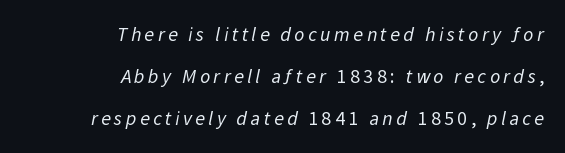
Q: Is the text bold? A: No.
Q: Is the text underlined? A: No.
Q: How is the paragraph aligned? A: Right-aligned.
Q: Is the spacing between lines tight, normal or loose? A: Loose.
